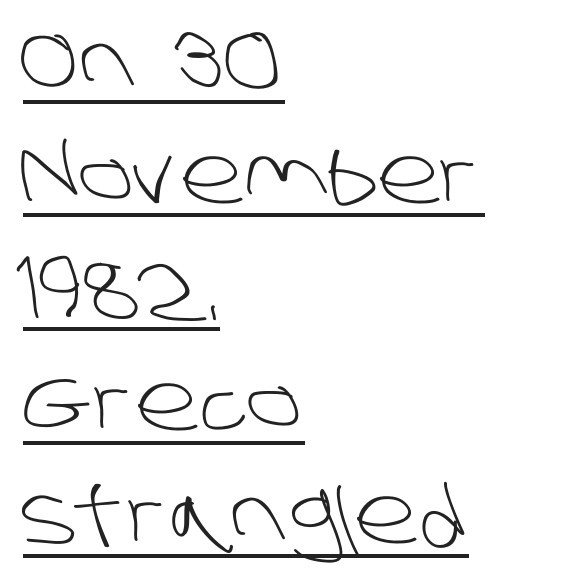
The image shows 80 px light sans-serif type; set left-aligned, normal line spacing (1.42x), normal letter spacing, underlined; low stroke contrast and a large x-height.
